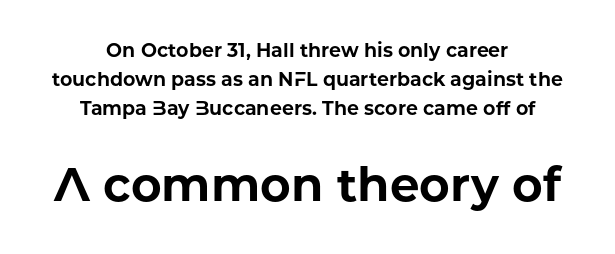
Q: Is the text bold? A: Yes.
Q: Is the text italic (slanted)? A: No, it is upright.
Q: Is the typeface a serif or a sans-serif typeface? A: Sans-serif.
Q: Is the text underlined? A: No.
Q: How is the paragraph aligned? A: Centered.
Q: Is the spacing between letters normal or unusually wide? A: Normal.
Q: Is the spacing between lines tight, normal or loose? A: Normal.
Q: Which block of text is set in a larger size, the first (top) or the second (bottom)? A: The second (bottom) one.
Q: Width (condensed, normal, or wide)? A: Normal.
Q: Stroke contrast? A: Low.
Q: x-height? A: Medium.
Q: Monospaced? A: No.
